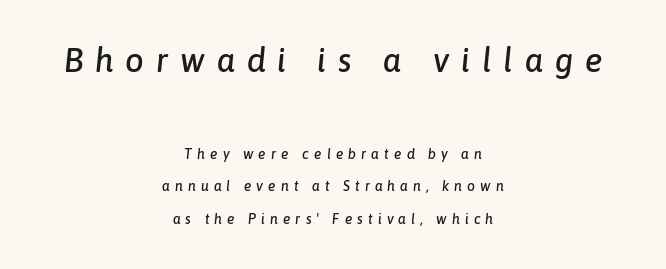
{"italic": "yes", "lean": "right", "slant_degrees": 6, "width": "normal", "stroke_contrast": "low", "x_height": "medium", "monospaced": "no", "underline": "no", "align": "center", "line_spacing": "loose", "line_spacing_ratio": 2.34, "letter_spacing": "wide", "letter_spacing_em": 0.36, "larger_block": "first", "size_ratio": 2.36, "glyph_px": 33}
